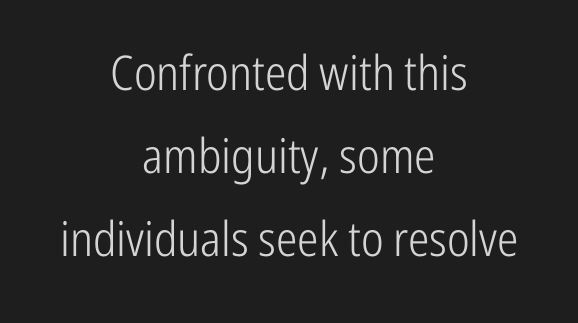
The image shows 48 px light, condensed sans-serif type, upright; set centered, line spacing 1.73x, normal letter spacing, not underlined; low stroke contrast and a medium x-height.
